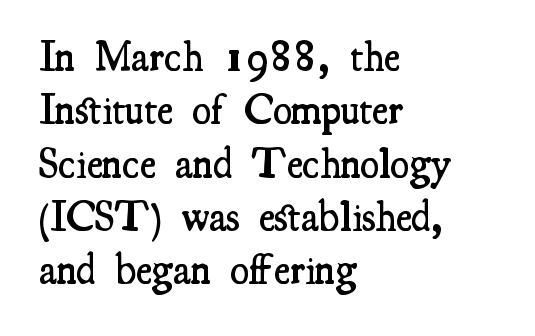
The image shows 43 px semibold, condensed serif type, upright; set left-aligned, line spacing 1.24x, normal letter spacing, not underlined; medium stroke contrast and a small x-height.
